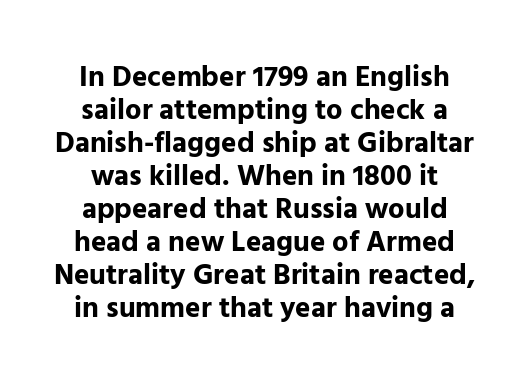
The image shows 29 px bold sans-serif type, upright; set tight line spacing (1.14x), normal letter spacing, not underlined; low stroke contrast and a medium x-height.
